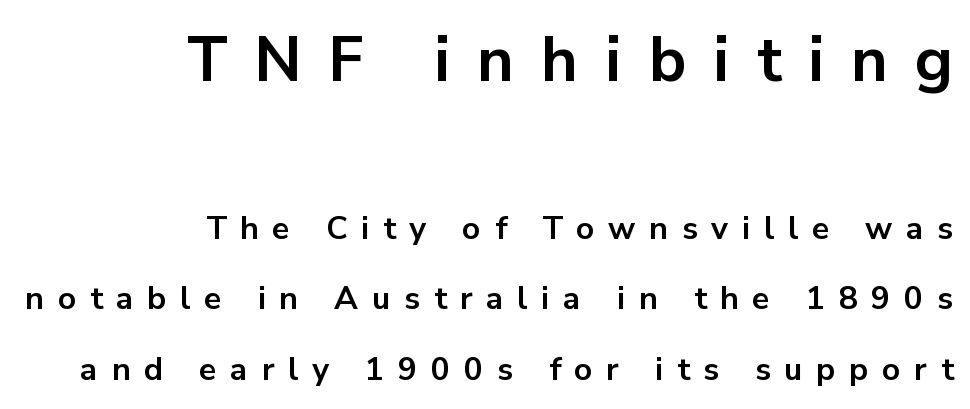
{"serif": "no", "italic": "no", "bold": "yes", "weight": "bold", "width": "normal", "stroke_contrast": "low", "x_height": "medium", "monospaced": "no", "underline": "no", "align": "right", "line_spacing": "loose", "line_spacing_ratio": 2.2, "letter_spacing": "wide", "letter_spacing_em": 0.43, "larger_block": "first", "size_ratio": 1.97, "glyph_px": 63}
